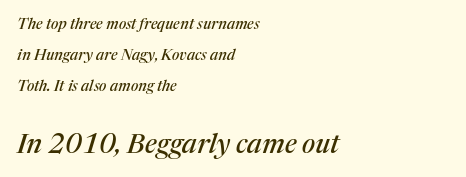
{"italic": "yes", "lean": "right", "slant_degrees": 17, "underline": "no", "align": "left", "line_spacing": "loose", "line_spacing_ratio": 2.07, "letter_spacing": "normal", "letter_spacing_em": 0.0, "larger_block": "second", "size_ratio": 1.8, "glyph_px": 27}
